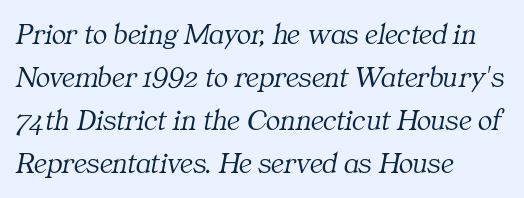
{"serif": "yes", "italic": "yes", "lean": "right", "slant_degrees": 11, "bold": "no", "weight": "light", "width": "normal", "stroke_contrast": "medium", "x_height": "medium", "monospaced": "no", "underline": "no", "align": "left", "line_spacing": "normal", "line_spacing_ratio": 1.43, "letter_spacing": "normal", "letter_spacing_em": 0.0, "glyph_px": 30}
